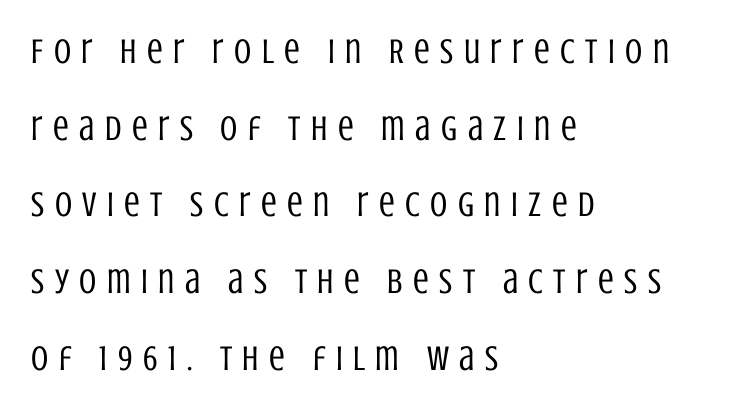
Nope, no serifs anywhere on these letters. Style check: upright. The leading is generous, giving the passage an open texture. Reading down the block, your eye returns to a fixed left position each line.
